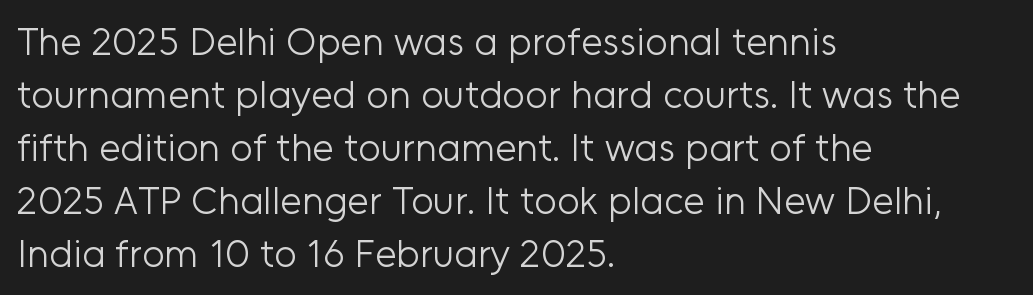
The image shows 39 px light sans-serif type, upright; set left-aligned, normal line spacing (1.36x), normal letter spacing, not underlined; low stroke contrast and a medium x-height.
